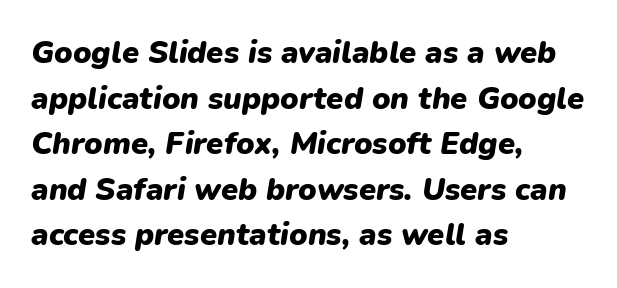
All the whitespace from short lines collects on the right. Words float on clear page, feet unadorned. The axis of the letterforms is tilted away from vertical. A dark, heavy texture on the line: the type is bold. Looks like regular typesetting: each glyph gets only the width it needs.
